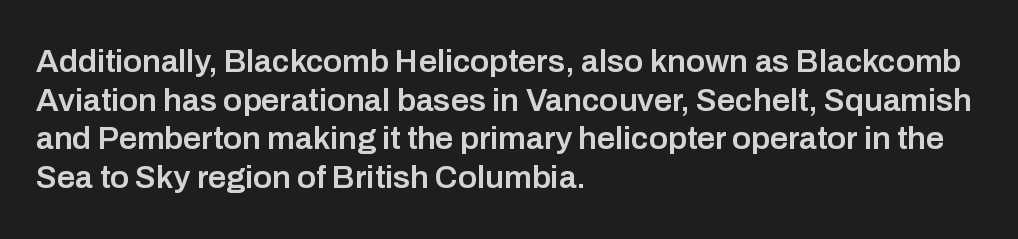
Q: Is the text bold? A: Semi-bold.
Q: Is the text italic (slanted)? A: No, it is upright.
Q: Is the typeface a serif or a sans-serif typeface? A: Sans-serif.
Q: Is the text underlined? A: No.
Q: How is the paragraph aligned? A: Left-aligned.
Q: Is the spacing between letters normal or unusually wide? A: Normal.
Q: Width (condensed, normal, or wide)? A: Normal.
Q: Stroke contrast? A: Low.
Q: x-height? A: Medium.
Q: Monospaced? A: No.
